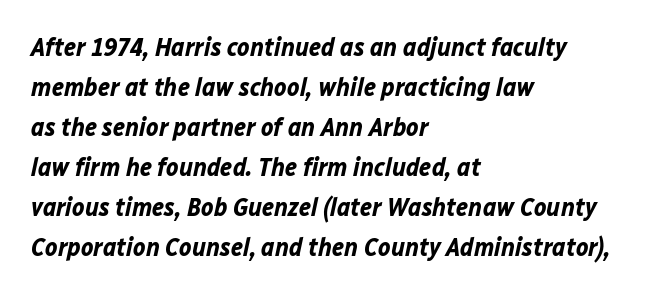
Q: Is the text bold? A: Yes.
Q: Is the text italic (slanted)? A: Yes, it leans right by about 12 degrees.
Q: Is the text underlined? A: No.
Q: How is the paragraph aligned? A: Left-aligned.
Q: Is the spacing between letters normal or unusually wide? A: Normal.
Q: Is the spacing between lines tight, normal or loose? A: Normal.
